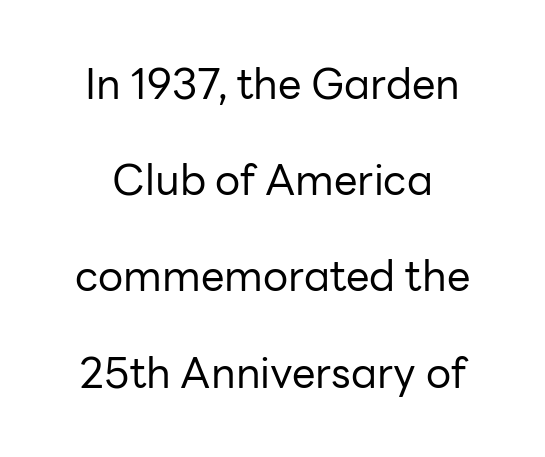
Q: Is the text bold? A: No.
Q: Is the text italic (slanted)? A: No, it is upright.
Q: Is the typeface a serif or a sans-serif typeface? A: Sans-serif.
Q: Is the text underlined? A: No.
Q: How is the paragraph aligned? A: Centered.
Q: Is the spacing between letters normal or unusually wide? A: Normal.
Q: Is the spacing between lines tight, normal or loose? A: Loose.
Q: Width (condensed, normal, or wide)? A: Normal.
Q: Stroke contrast? A: Low.
Q: x-height? A: Medium.
Q: Monospaced? A: No.
